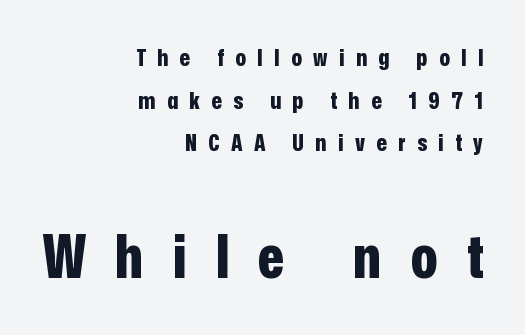
The image shows 61 px bold, condensed sans-serif type, upright; set right-aligned, line spacing 1.78x, unusually wide letter spacing (+0.48 em), not underlined; the second (bottom) block is 2.54x larger; low stroke contrast and a medium x-height.
